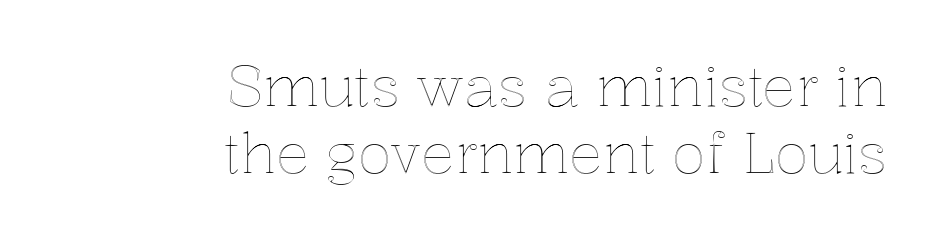
Varying glyph widths throughout — classic text-font behaviour. Italic: no, the glyphs are upright roman. A clean baseline with only descenders dipping below it. Students, note that the glyphs here touch the page at normal intervals. The typesetter chose a ragged-left arrangement here.
